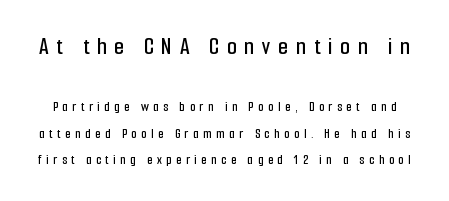
The image shows 25 px text type, upright; set line spacing 1.89x, unusually wide letter spacing (+0.32 em), not underlined; the first (top) block is 1.79x larger.
